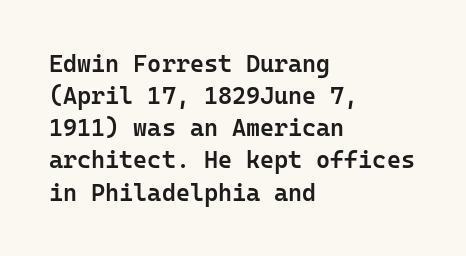
{"italic": "no", "bold": "semi", "underline": "no", "align": "left", "line_spacing": "normal", "line_spacing_ratio": 1.34, "letter_spacing": "normal", "letter_spacing_em": 0.0, "glyph_px": 24}
